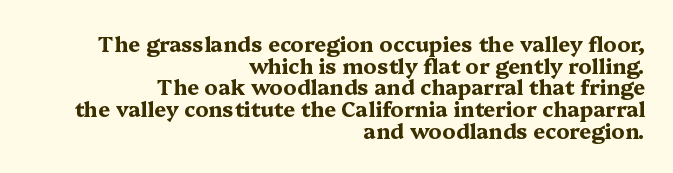
Horizontal bands of white between lines are thin slivers. A bare baseline throughout the passage. Quick note: not italic, upright. The letters are bold, with thick, heavy strokes. The letterforms sit shoulder to shoulder at normal distance.
